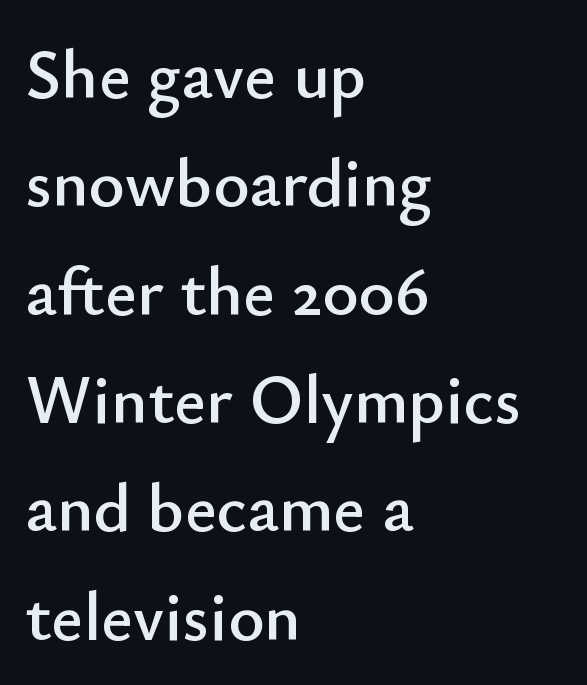
{"serif": "no", "italic": "no", "width": "normal", "stroke_contrast": "low", "x_height": "small", "monospaced": "no", "underline": "no", "align": "left", "line_spacing": "normal", "line_spacing_ratio": 1.57, "letter_spacing": "normal", "letter_spacing_em": 0.0, "glyph_px": 69}
